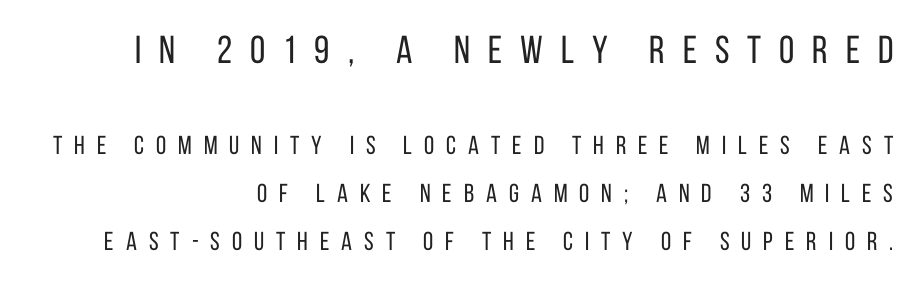
Q: Is the text bold? A: No.
Q: Is the text italic (slanted)? A: No, it is upright.
Q: Is the typeface a serif or a sans-serif typeface? A: Sans-serif.
Q: Is the text underlined? A: No.
Q: How is the paragraph aligned? A: Right-aligned.
Q: Is the spacing between letters normal or unusually wide? A: Unusually wide.
Q: Which block of text is set in a larger size, the first (top) or the second (bottom)? A: The first (top) one.
Q: Width (condensed, normal, or wide)? A: Condensed.
Q: Stroke contrast? A: Low.
Q: x-height? A: Large.
Q: Monospaced? A: No.
